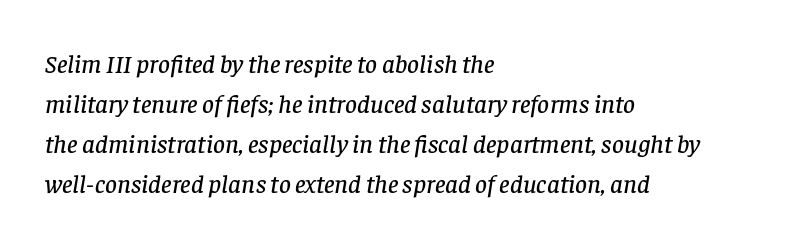
{"italic": "yes", "lean": "right", "slant_degrees": 8, "underline": "no", "align": "left", "line_spacing": "normal", "line_spacing_ratio": 1.54, "letter_spacing": "normal", "letter_spacing_em": 0.0, "glyph_px": 26}
